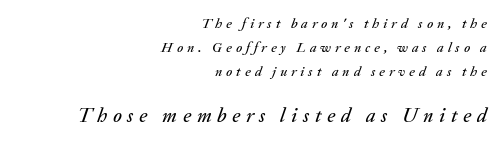
Q: Is the text italic (slanted)? A: Yes, it leans right by about 20 degrees.
Q: Is the text underlined? A: No.
Q: How is the paragraph aligned? A: Right-aligned.
Q: Is the spacing between letters normal or unusually wide? A: Unusually wide.
Q: Which block of text is set in a larger size, the first (top) or the second (bottom)? A: The second (bottom) one.
